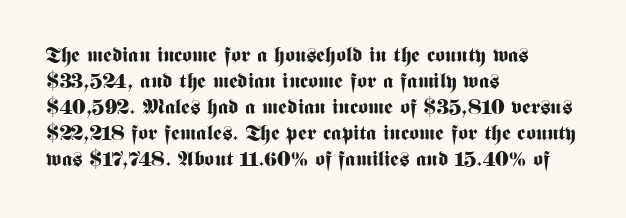
{"italic": "no", "bold": "yes", "underline": "no", "align": "left", "line_spacing_ratio": 1.24, "letter_spacing": "normal", "letter_spacing_em": 0.0, "glyph_px": 21}
